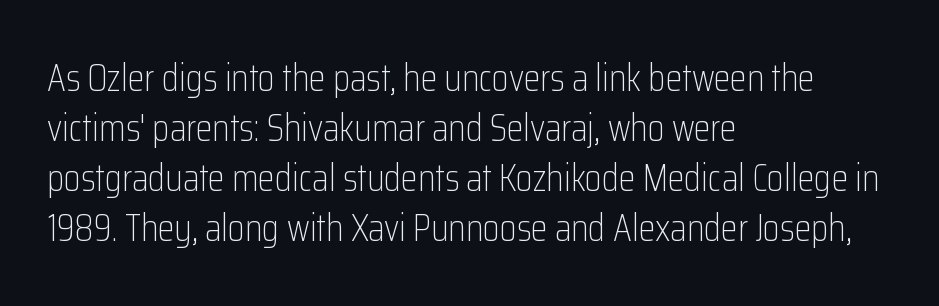
Q: Is the text bold? A: No.
Q: Is the text italic (slanted)? A: No, it is upright.
Q: Is the typeface a serif or a sans-serif typeface? A: Sans-serif.
Q: Is the text underlined? A: No.
Q: How is the paragraph aligned? A: Left-aligned.
Q: Is the spacing between letters normal or unusually wide? A: Normal.
Q: Is the spacing between lines tight, normal or loose? A: Normal.
Q: Width (condensed, normal, or wide)? A: Condensed.
Q: Stroke contrast? A: Low.
Q: x-height? A: Medium.
Q: Monospaced? A: No.
